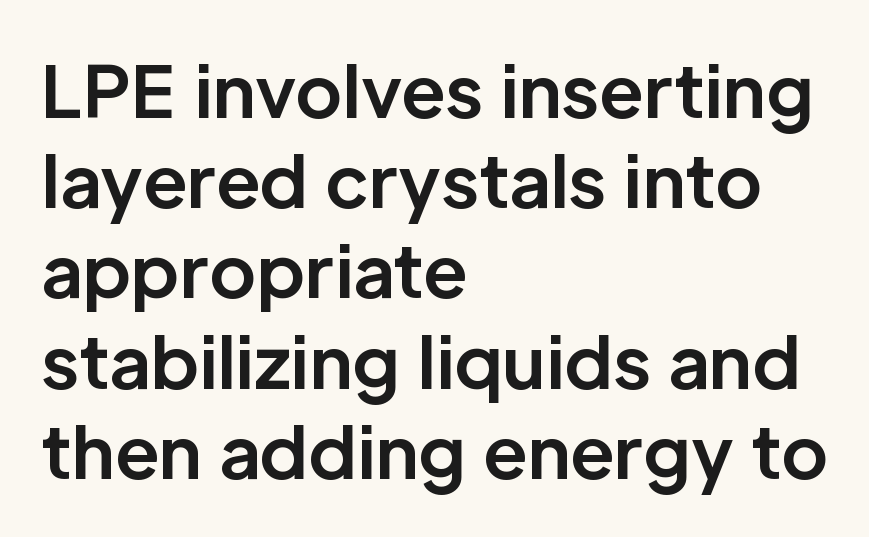
Q: Is the text bold? A: Yes.
Q: Is the text italic (slanted)? A: No, it is upright.
Q: Is the typeface a serif or a sans-serif typeface? A: Sans-serif.
Q: Is the text underlined? A: No.
Q: How is the paragraph aligned? A: Left-aligned.
Q: Is the spacing between letters normal or unusually wide? A: Normal.
Q: Is the spacing between lines tight, normal or loose? A: Normal.
Q: Width (condensed, normal, or wide)? A: Normal.
Q: Stroke contrast? A: Low.
Q: x-height? A: Medium.
Q: Monospaced? A: No.
